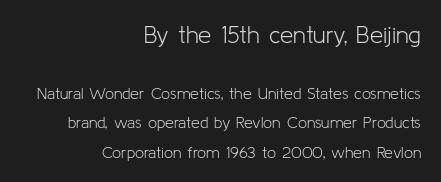
The image shows 24 px text type, upright; set right-aligned, line spacing 1.85x, normal letter spacing, not underlined; the first (top) block is 1.5x larger.
